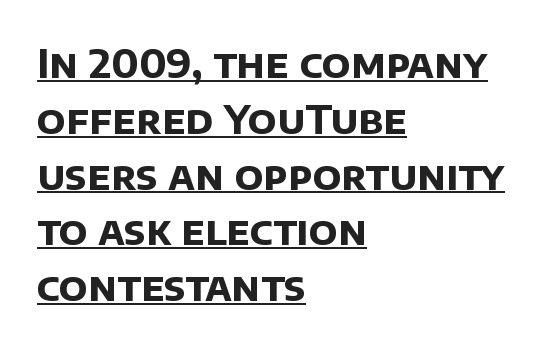
Q: Is the text bold? A: Yes.
Q: Is the typeface a serif or a sans-serif typeface? A: Sans-serif.
Q: Is the text underlined? A: Yes.
Q: How is the paragraph aligned? A: Left-aligned.
Q: Is the spacing between letters normal or unusually wide? A: Normal.
Q: Is the spacing between lines tight, normal or loose? A: Normal.
Q: Width (condensed, normal, or wide)? A: Normal.
Q: Stroke contrast? A: Low.
Q: x-height? A: Large.
Q: Monospaced? A: No.
